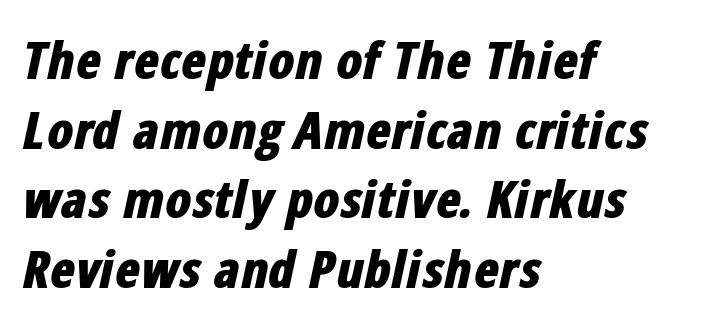
{"italic": "yes", "lean": "right", "slant_degrees": 12, "bold": "yes", "weight": "bold", "width": "condensed", "stroke_contrast": "low", "x_height": "medium", "monospaced": "no", "underline": "no", "align": "left", "line_spacing": "normal", "line_spacing_ratio": 1.34, "letter_spacing": "normal", "letter_spacing_em": 0.0, "glyph_px": 52}
